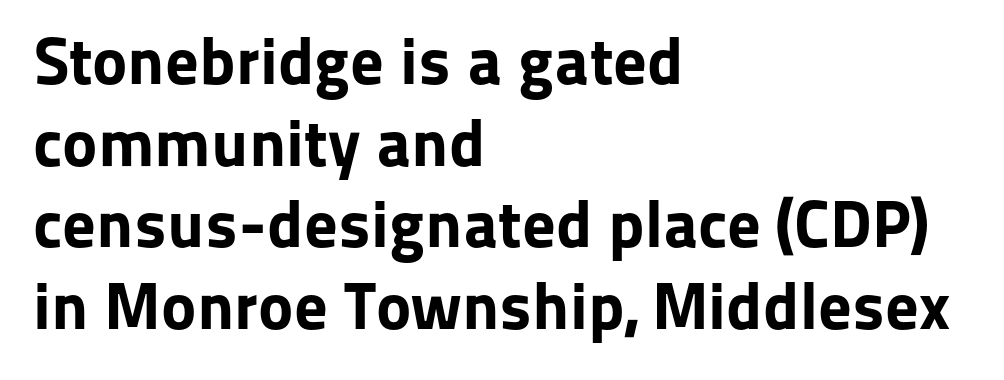
{"serif": "no", "italic": "no", "bold": "yes", "weight": "bold", "width": "normal", "stroke_contrast": "low", "x_height": "medium", "monospaced": "no", "underline": "no", "align": "left", "line_spacing_ratio": 1.22, "letter_spacing": "normal", "letter_spacing_em": 0.0, "glyph_px": 67}
